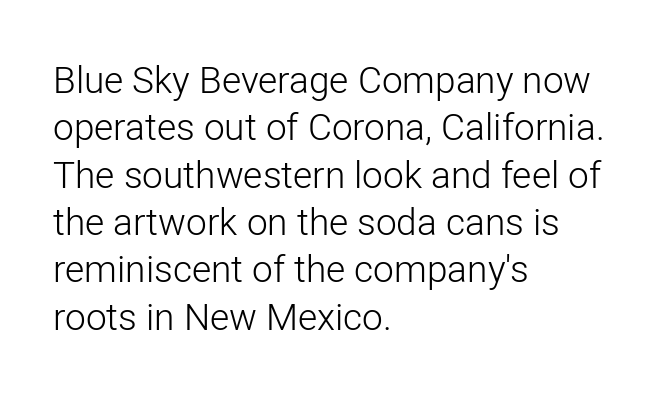
Q: Is the text bold? A: No.
Q: Is the text italic (slanted)? A: No, it is upright.
Q: Is the typeface a serif or a sans-serif typeface? A: Sans-serif.
Q: Is the text underlined? A: No.
Q: How is the paragraph aligned? A: Left-aligned.
Q: Is the spacing between letters normal or unusually wide? A: Normal.
Q: Is the spacing between lines tight, normal or loose? A: Normal.
Q: Width (condensed, normal, or wide)? A: Normal.
Q: Stroke contrast? A: Low.
Q: x-height? A: Medium.
Q: Monospaced? A: No.
